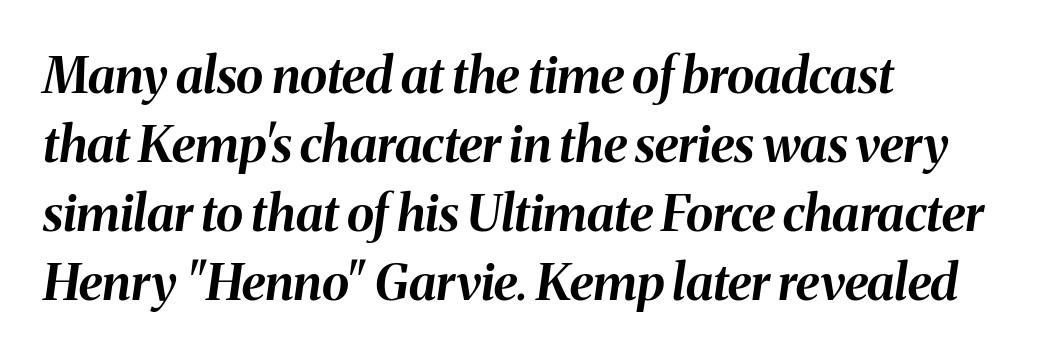
Compared with ordinary roman type, these characters are visibly tilted. Line beginnings align vertically; line endings do not. Does extra space separate the letters? No, they use regular spacing. Every letter is thick-stroked: bold, no question. Successive baselines arrive at the customary interval.
